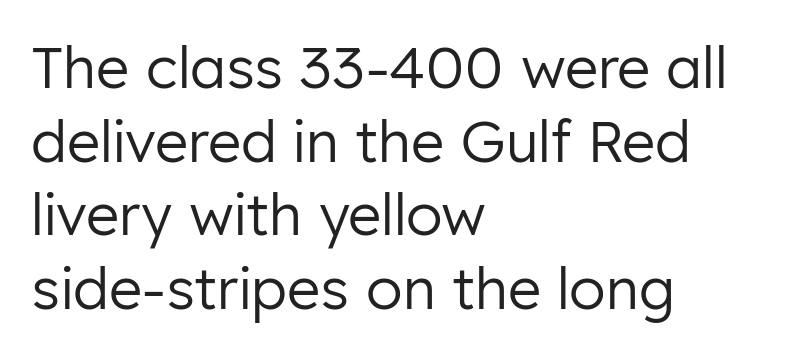
The rendering uses natural spacing where letterforms have individual widths. These lines are composed in type without serifs. Visually the block forms a straight wall on the left and a jagged coastline on the right. These glyphs show unthickened strokes, regular width or finer. There is no visible air inserted between adjacent glyphs. Students, observe: this is what conventionally led text looks like.
